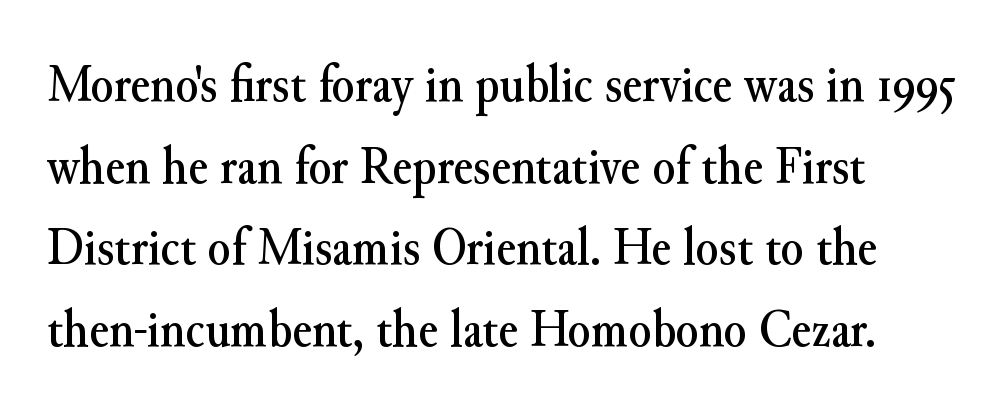
Glance below the letters and you will spot only blank space. A typesetter would call this proportional, since set widths differ per character. Left-aligned paragraph, ragged on the right. Italic: no, the glyphs are upright roman. Short note: letters normally spaced.
